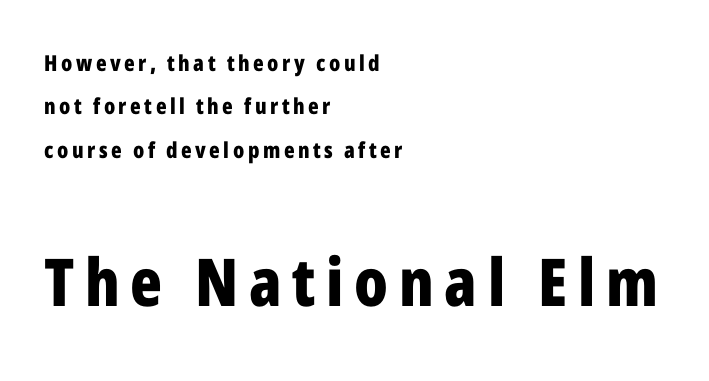
Vertically, the passage feels expansive, rows floating well apart. This is heavy type, rendered in bold. It's the straight-up-and-down kind of type. Of the two passages, the one underneath uses the larger point size.
